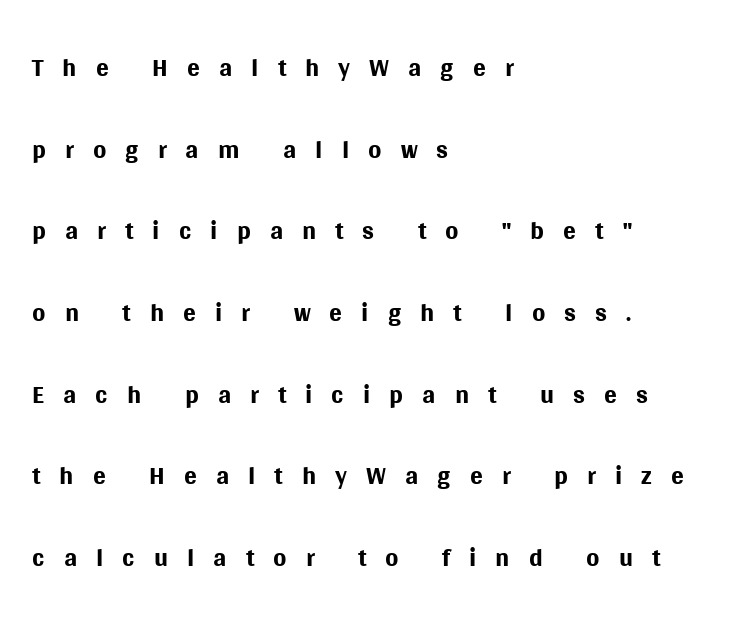
Q: Is the text bold? A: No.
Q: Is the text italic (slanted)? A: No, it is upright.
Q: Is the typeface a serif or a sans-serif typeface? A: Sans-serif.
Q: Is the text underlined? A: No.
Q: How is the paragraph aligned? A: Left-aligned.
Q: Is the spacing between letters normal or unusually wide? A: Unusually wide.
Q: Is the spacing between lines tight, normal or loose? A: Loose.
Q: Width (condensed, normal, or wide)? A: Normal.
Q: Stroke contrast? A: Medium.
Q: x-height? A: Large.
Q: Monospaced? A: No.
